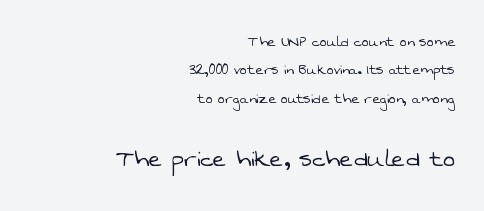
Reading top to bottom, the characters get bigger at the block break. Tracking here is standard; glyphs follow each other at the usual distance. Bold? No — there's no thickening of the strokes. Notice how the passage keeps a crisp vertical edge on the right only. A typesetter would call this leading conventional body-copy spacing.
